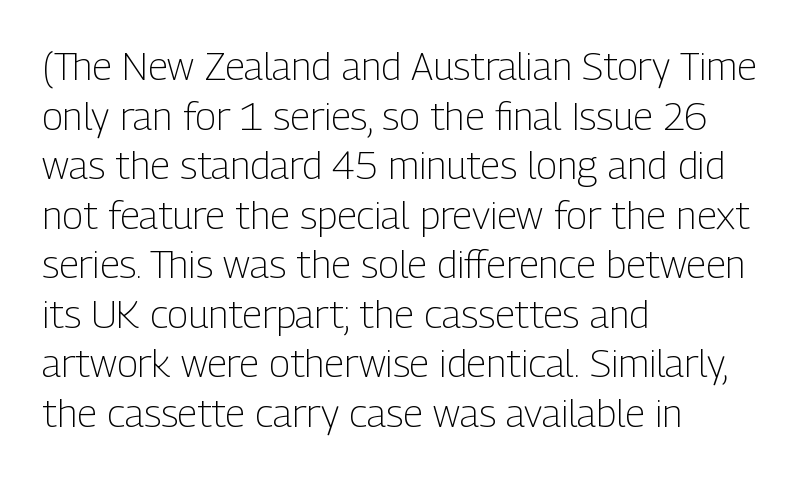
Q: Is the text bold? A: No.
Q: Is the text italic (slanted)? A: No, it is upright.
Q: Is the typeface a serif or a sans-serif typeface? A: Sans-serif.
Q: Is the text underlined? A: No.
Q: How is the paragraph aligned? A: Left-aligned.
Q: Is the spacing between letters normal or unusually wide? A: Normal.
Q: Is the spacing between lines tight, normal or loose? A: Normal.
Q: Width (condensed, normal, or wide)? A: Condensed.
Q: Stroke contrast? A: Low.
Q: x-height? A: Medium.
Q: Monospaced? A: No.
